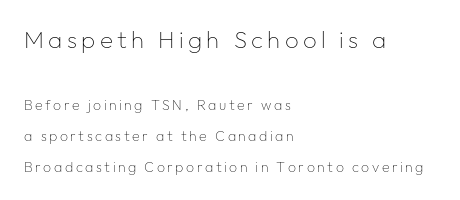
{"italic": "no", "bold": "no", "underline": "no", "align": "left", "line_spacing": "loose", "line_spacing_ratio": 2.2, "larger_block": "first", "size_ratio": 1.71, "glyph_px": 24}
